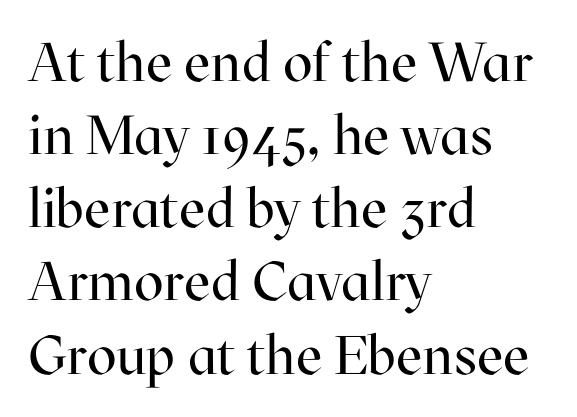
{"serif": "yes", "italic": "no", "bold": "no", "weight": "regular", "width": "normal", "stroke_contrast": "high", "x_height": "medium", "monospaced": "no", "underline": "no", "align": "left", "line_spacing": "normal", "line_spacing_ratio": 1.33, "letter_spacing": "normal", "letter_spacing_em": 0.0, "glyph_px": 55}
